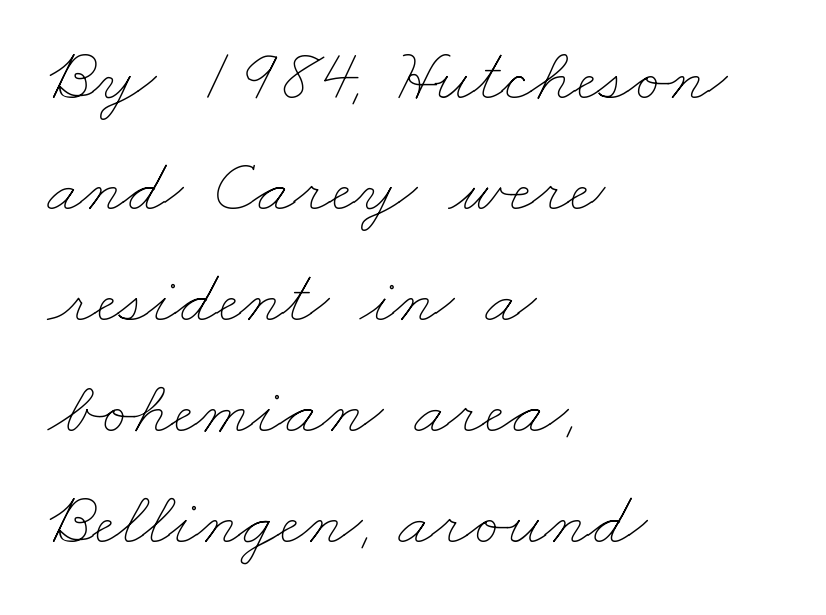
Underlining? Definitely not there. The passage shown is typed in a proportional face where columns would drift. Vertical spacing — default. Caption: standard tracking, unaltered.
